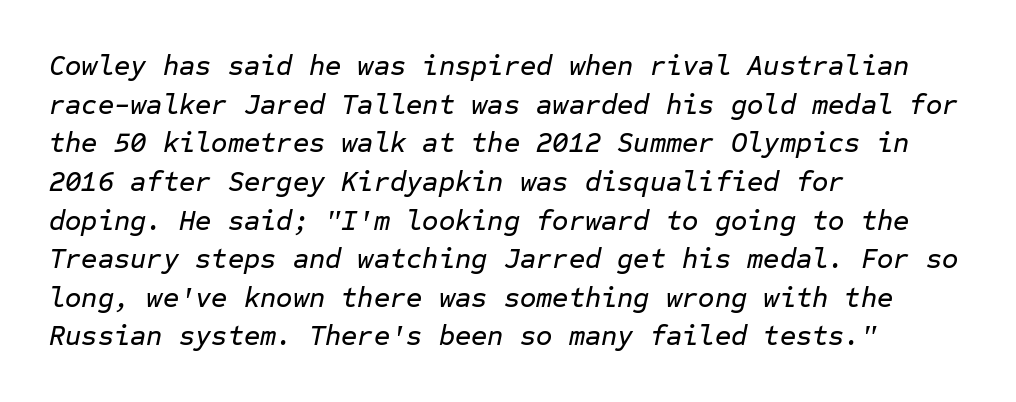
Q: Is the text italic (slanted)? A: Yes, it leans right by about 12 degrees.
Q: Is the text underlined? A: No.
Q: How is the paragraph aligned? A: Left-aligned.
Q: Is the spacing between letters normal or unusually wide? A: Normal.
Q: Is the spacing between lines tight, normal or loose? A: Normal.
Q: Width (condensed, normal, or wide)? A: Normal.
Q: Stroke contrast? A: Low.
Q: x-height? A: Medium.
Q: Monospaced? A: Yes.
